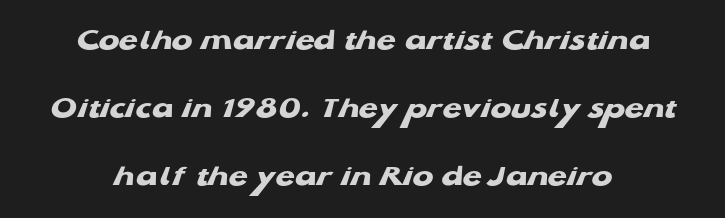
Heavy, bold letterforms. The type is set solid horizontally, with unmodified tracking. Nope, no serifs anywhere on these letters. The passage shown is not underscored anywhere.
